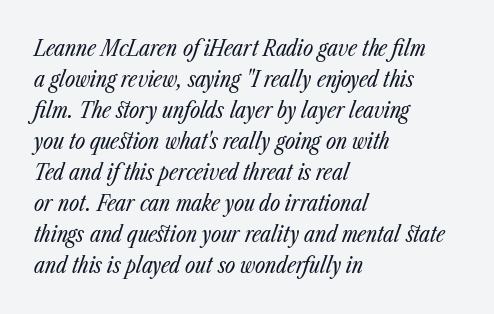
The image shows 22 px text type, italic (leaning right); set left-aligned, normal line spacing (1.41x), normal letter spacing, not underlined.
